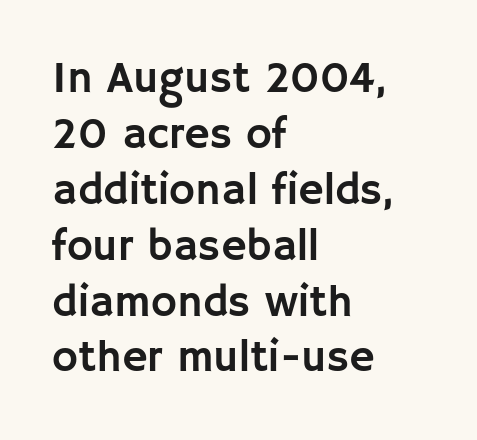
Q: Is the text italic (slanted)? A: No, it is upright.
Q: Is the typeface a serif or a sans-serif typeface? A: Sans-serif.
Q: Is the text underlined? A: No.
Q: How is the paragraph aligned? A: Left-aligned.
Q: Is the spacing between letters normal or unusually wide? A: Normal.
Q: Is the spacing between lines tight, normal or loose? A: Normal.
Q: Width (condensed, normal, or wide)? A: Normal.
Q: Stroke contrast? A: Low.
Q: x-height? A: Large.
Q: Monospaced? A: No.
